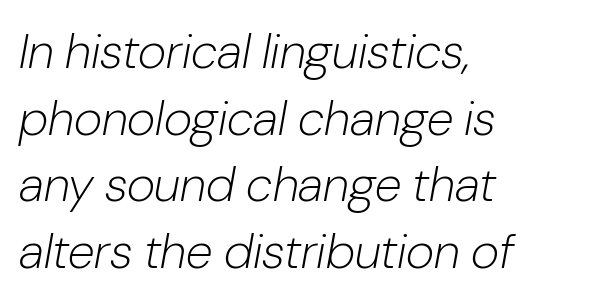
The leading is moderate, giving the passage an even texture. Decoration check: the copy has no underline. The rendering uses natural spacing where letterforms have individual widths. The strokes carry an ordinary text weight at most. A classic flush-left, rag-right setting is used for this passage.
